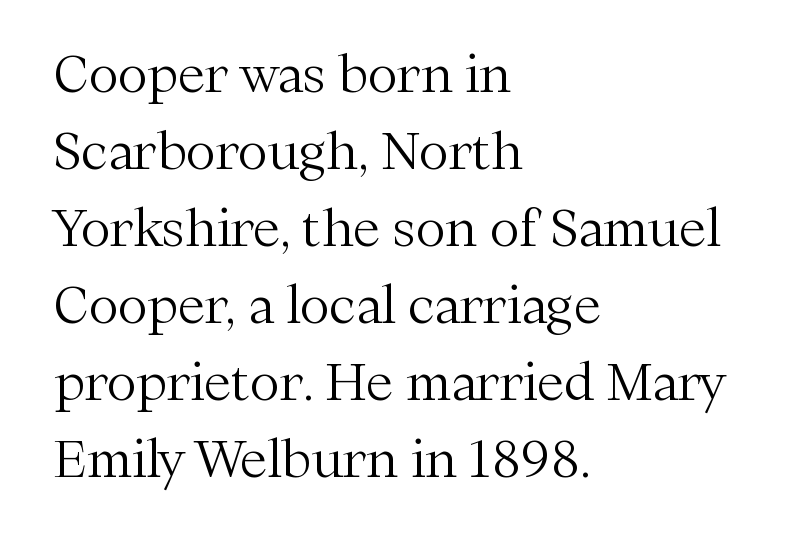
No chunkiness to these letters — they're not bold. Varying glyph widths throughout — classic text-font behaviour. Posture: straight, roman, zero tilt. No word sits above an underline. Letterform terminals end in serifs throughout the passage.
